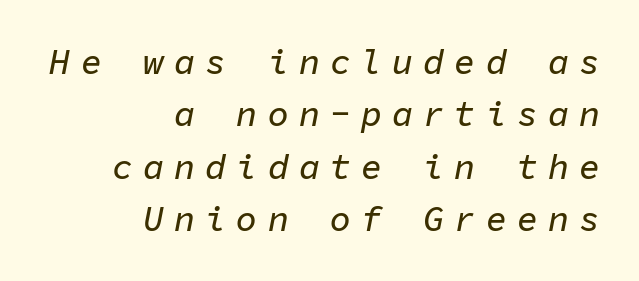
The image shows 35 px text type, italic (leaning right), monospaced; set right-aligned, normal line spacing (1.5x), unusually wide letter spacing (+0.29 em), not underlined; low stroke contrast and a medium x-height.
